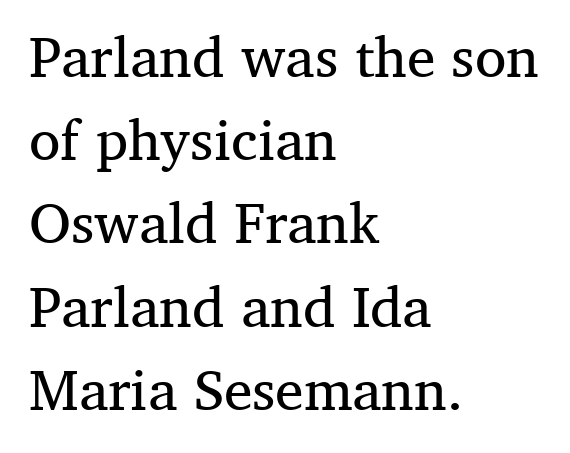
The rows are spaced the way most documents space them. Is this a fixed-width face? No — the glyphs have proportional, varying widths. Compared with typical body copy, the letter spacing here is the same. Typographically, this falls in the serif category. Line beginnings align vertically; line endings do not.
